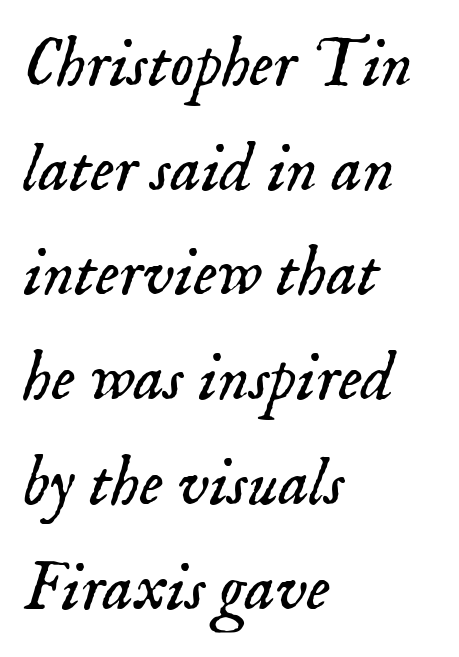
The image shows 68 px light serif type, italic (leaning right); set left-aligned, normal line spacing (1.54x), normal letter spacing, not underlined; low stroke contrast and a small x-height.
